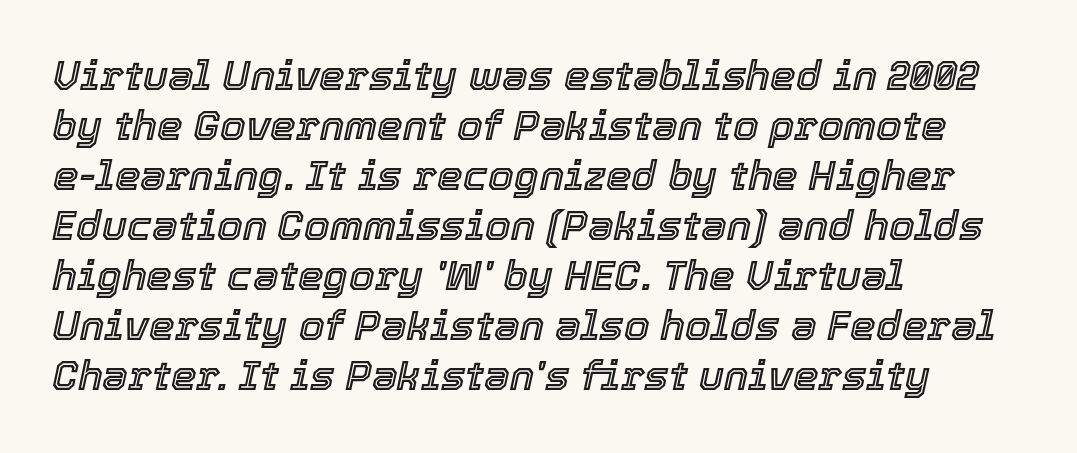
The image shows 41 px text type, italic (leaning right); set left-aligned, line spacing 1.22x, normal letter spacing, not underlined; a medium x-height.
